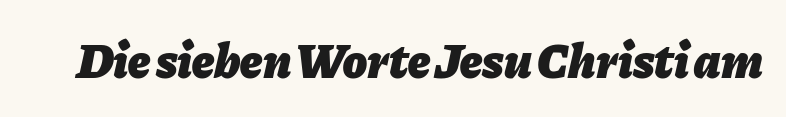
The image shows 49 px heavy type, italic (leaning right); set normal letter spacing, not underlined; low stroke contrast and a medium x-height.
